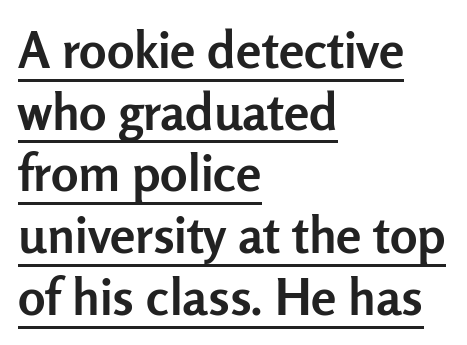
{"serif": "no", "italic": "no", "bold": "yes", "weight": "semibold", "width": "normal", "stroke_contrast": "low", "x_height": "medium", "monospaced": "no", "underline": "yes", "align": "left", "line_spacing_ratio": 1.21, "letter_spacing": "normal", "letter_spacing_em": 0.0, "glyph_px": 51}
